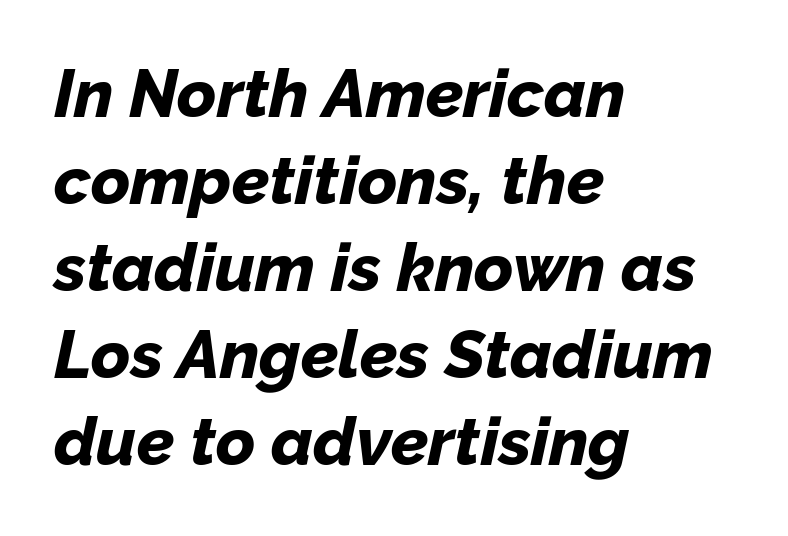
Does the lettering tilt? It does — this is italic. The font is running at its bold setting. What's the leading like? Ordinary, nothing unusual. The rendering keeps characters at their native spacing. The space directly below the letters is spotless.
